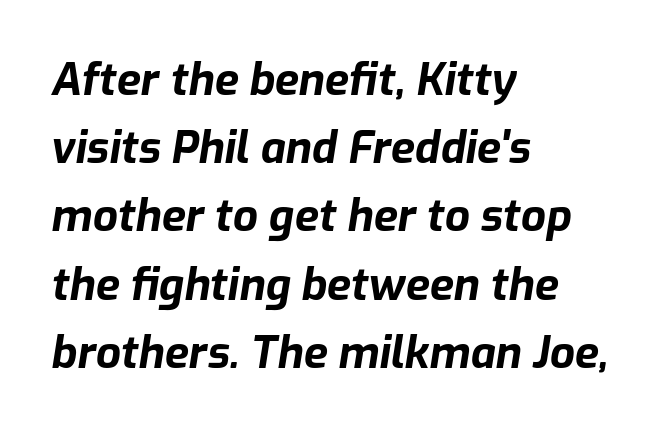
Stroke thickness is high; the sample reads as a true bold. Plain, unruled lines of type. Spacing between characters is what you'd get straight out of the box. Vertically, the passage feels balanced, rows spaced as you'd expect. Character widths vary here, with narrow letters taking less room than wide ones.
